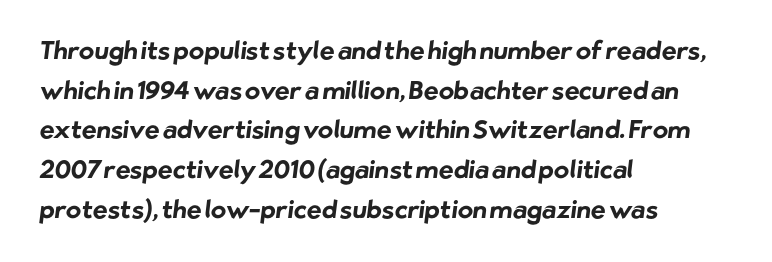
The image shows 25 px bold type; set left-aligned, normal line spacing (1.59x), normal letter spacing, not underlined.
